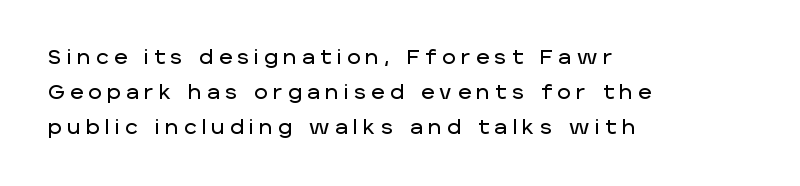
Q: Is the text italic (slanted)? A: No, it is upright.
Q: Is the text underlined? A: No.
Q: How is the paragraph aligned? A: Left-aligned.
Q: Is the spacing between letters normal or unusually wide? A: Unusually wide.
